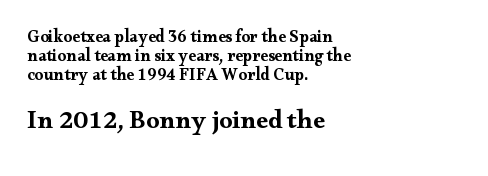
Q: Is the text bold? A: Yes.
Q: Is the text italic (slanted)? A: No, it is upright.
Q: Is the text underlined? A: No.
Q: How is the paragraph aligned? A: Left-aligned.
Q: Is the spacing between letters normal or unusually wide? A: Normal.
Q: Is the spacing between lines tight, normal or loose? A: Tight.
Q: Which block of text is set in a larger size, the first (top) or the second (bottom)? A: The second (bottom) one.
